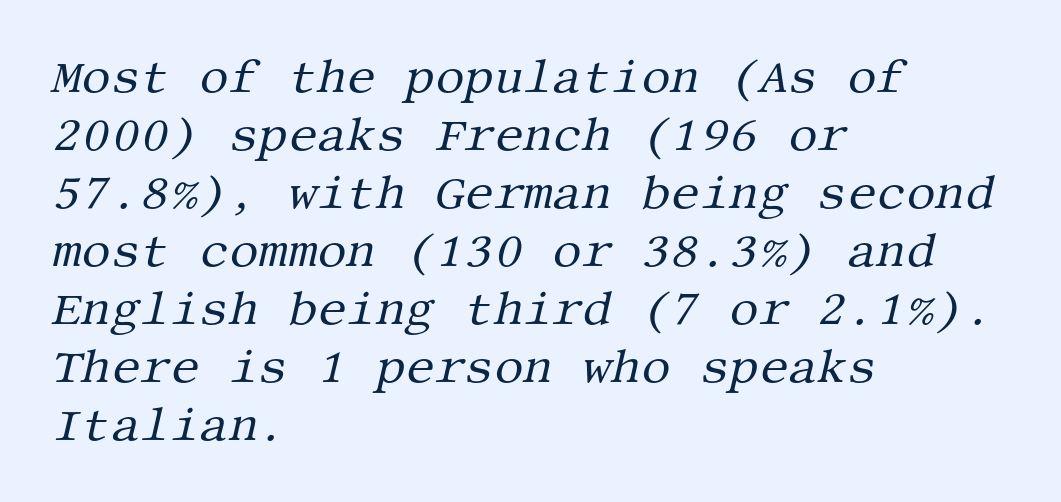
No extra tracking has been applied to these lines. Each stroke keeps to a modest, everyday thickness or less. Plain, unruled lines of type. The type family on display is of the serif kind. The vertical gap from one line to the next is medium. Compared with ordinary roman type, these characters are visibly tilted.
